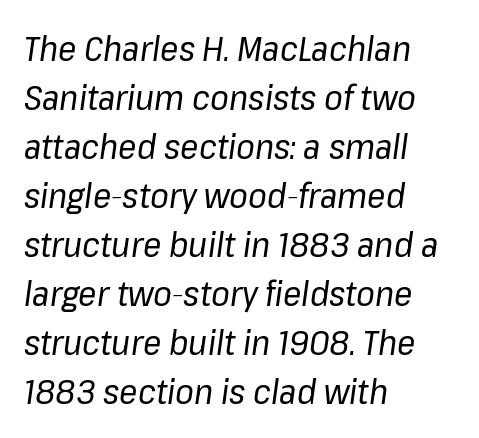
Q: Is the text bold? A: No.
Q: Is the text italic (slanted)? A: Yes, it leans right by about 8 degrees.
Q: Is the text underlined? A: No.
Q: How is the paragraph aligned? A: Left-aligned.
Q: Is the spacing between letters normal or unusually wide? A: Normal.
Q: Is the spacing between lines tight, normal or loose? A: Normal.
Q: Width (condensed, normal, or wide)? A: Normal.
Q: Stroke contrast? A: Low.
Q: x-height? A: Medium.
Q: Monospaced? A: No.
